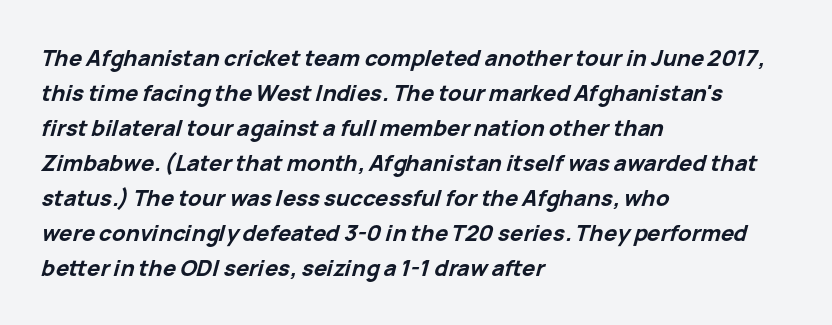
Heft: maximum for text — a bold. Bare-footed words on every line. The type is set solid horizontally, with unmodified tracking. The block of text has a typical density, with ordinary space between rows. Leftover space on each line is placed entirely after the last word.
